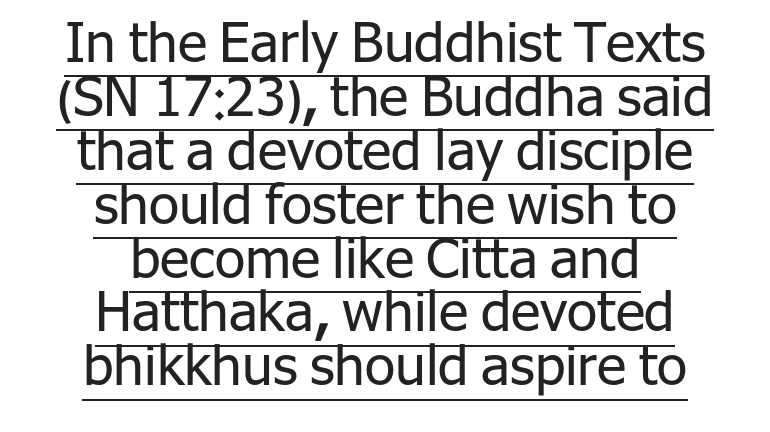
{"serif": "no", "italic": "no", "bold": "no", "weight": "regular", "width": "normal", "stroke_contrast": "low", "x_height": "medium", "monospaced": "no", "underline": "yes", "align": "center", "line_spacing": "tight", "line_spacing_ratio": 0.98, "letter_spacing": "normal", "letter_spacing_em": 0.0, "glyph_px": 55}
